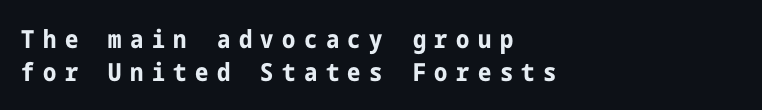
The image shows 25 px bold type, upright; set left-aligned, normal line spacing (1.31x), unusually wide letter spacing (+0.34 em), not underlined.
